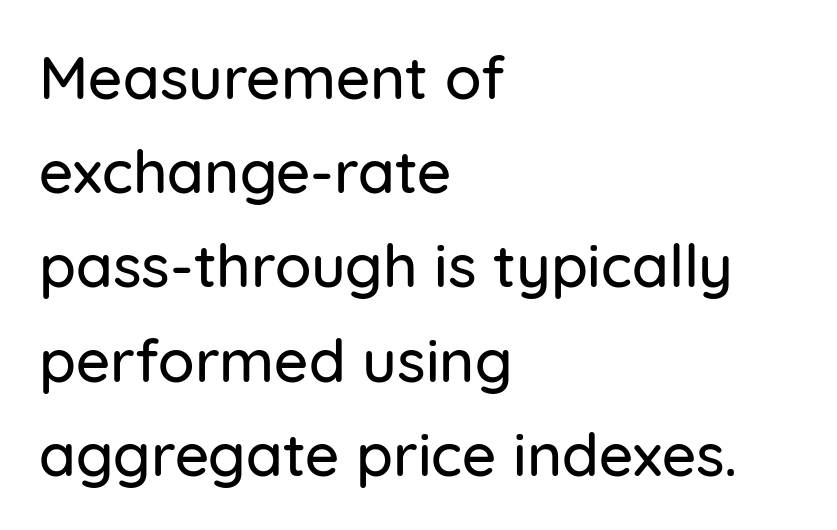
{"serif": "no", "italic": "no", "width": "normal", "stroke_contrast": "low", "x_height": "medium", "monospaced": "no", "underline": "no", "align": "left", "line_spacing": "normal", "line_spacing_ratio": 1.57, "letter_spacing": "normal", "letter_spacing_em": 0.0, "glyph_px": 60}
